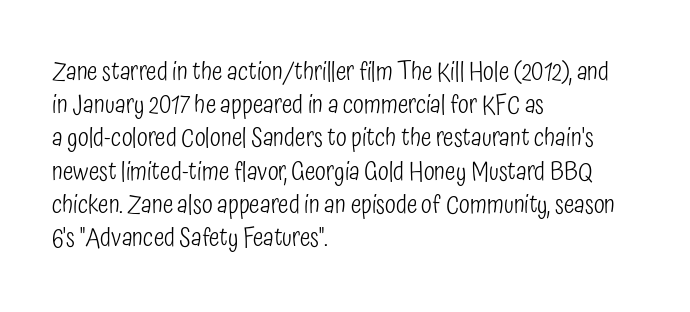
The image shows 25 px text type, upright; set left-aligned, normal line spacing (1.33x), normal letter spacing, not underlined.
